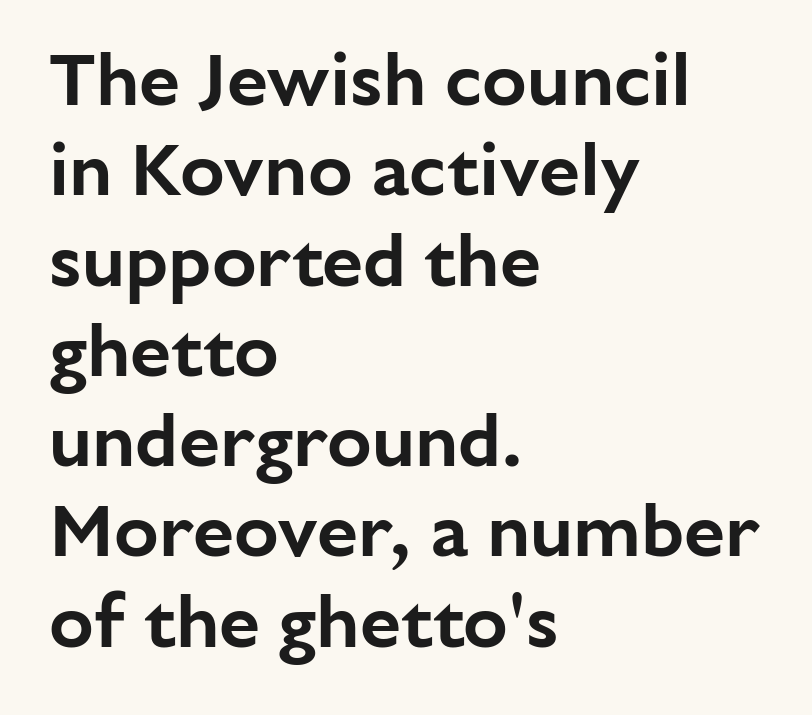
Q: Is the text italic (slanted)? A: No, it is upright.
Q: Is the typeface a serif or a sans-serif typeface? A: Sans-serif.
Q: Is the text underlined? A: No.
Q: How is the paragraph aligned? A: Left-aligned.
Q: Is the spacing between letters normal or unusually wide? A: Normal.
Q: Width (condensed, normal, or wide)? A: Normal.
Q: Stroke contrast? A: Low.
Q: x-height? A: Medium.
Q: Monospaced? A: No.
